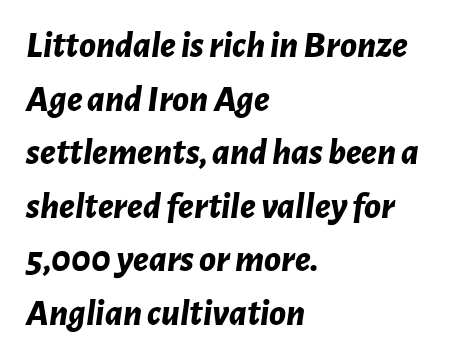
Q: Is the text bold? A: Yes.
Q: Is the text italic (slanted)? A: Yes, it leans right by about 7 degrees.
Q: Is the text underlined? A: No.
Q: How is the paragraph aligned? A: Left-aligned.
Q: Is the spacing between letters normal or unusually wide? A: Normal.
Q: Is the spacing between lines tight, normal or loose? A: Normal.
Q: Width (condensed, normal, or wide)? A: Normal.
Q: Stroke contrast? A: Low.
Q: x-height? A: Medium.
Q: Monospaced? A: No.
